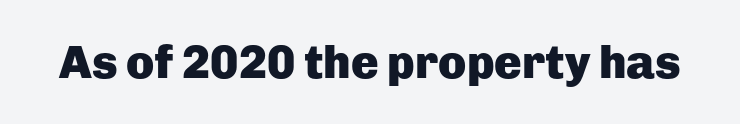
The image shows 46 px heavy sans-serif type, upright; set normal letter spacing, not underlined; low stroke contrast and a medium x-height.
